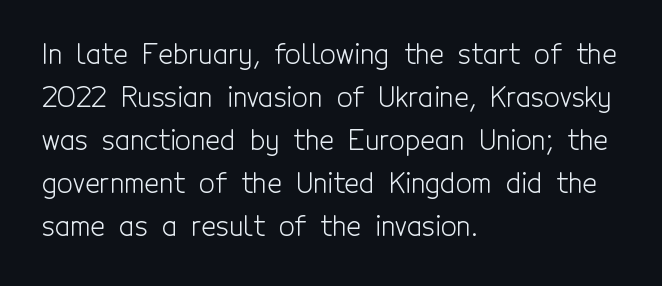
Q: Is the text bold? A: No.
Q: Is the text italic (slanted)? A: No, it is upright.
Q: Is the typeface a serif or a sans-serif typeface? A: Sans-serif.
Q: Is the text underlined? A: No.
Q: How is the paragraph aligned? A: Left-aligned.
Q: Is the spacing between letters normal or unusually wide? A: Normal.
Q: Is the spacing between lines tight, normal or loose? A: Normal.
Q: Width (condensed, normal, or wide)? A: Condensed.
Q: x-height? A: Medium.
Q: Monospaced? A: No.
